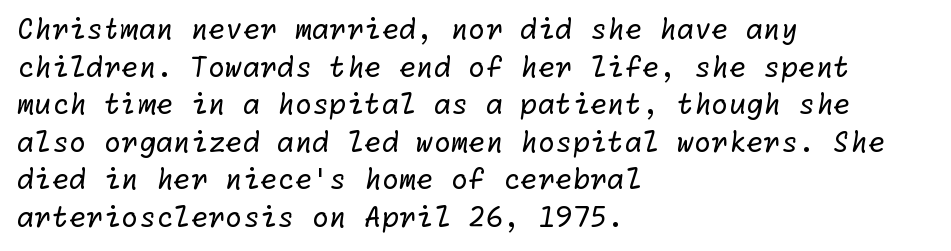
This block has exactly the height ordinary leading produces. Font category for this specimen: sans-serif. Counters stay open thanks to moderate or lighter strokes. The rag falls on the right side of this text block. Just letters on the line, the space beneath them empty.
